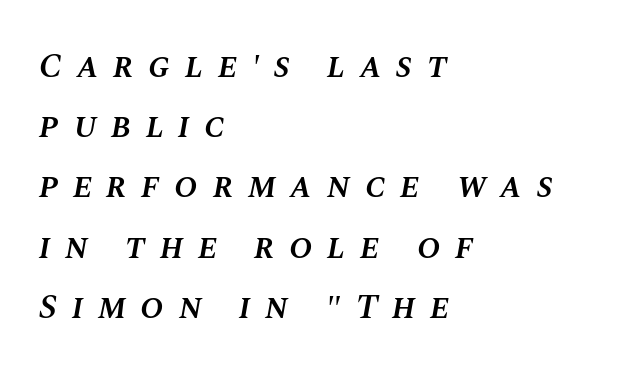
Notice how the stems are inclined rather than vertical — that's the hallmark of italics. Nobody drew a line under any word here. Observe the wide spacing: letters keep a clear distance from each other. Moderately thickened strokes mark this as semibold type. Is this a fixed-width face? No — the glyphs have proportional, varying widths. If you drew a ruler down the left edge, every line would touch it.
